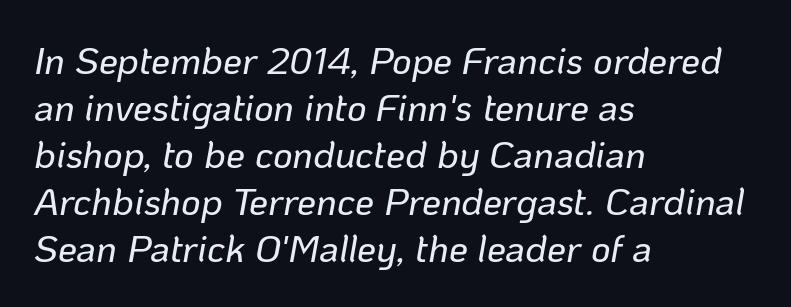
Q: Is the text italic (slanted)? A: Yes, it leans right by about 10 degrees.
Q: Is the text underlined? A: No.
Q: How is the paragraph aligned? A: Left-aligned.
Q: Is the spacing between letters normal or unusually wide? A: Normal.
Q: Width (condensed, normal, or wide)? A: Normal.
Q: Stroke contrast? A: Low.
Q: x-height? A: Medium.
Q: Monospaced? A: No.
